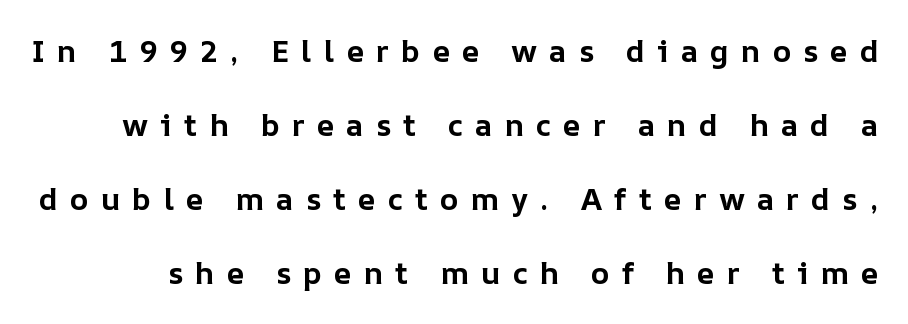
{"italic": "no", "bold": "yes", "weight": "bold", "width": "normal", "stroke_contrast": "low", "x_height": "medium", "monospaced": "no", "underline": "no", "line_spacing": "loose", "line_spacing_ratio": 2.39, "letter_spacing": "wide", "letter_spacing_em": 0.38, "glyph_px": 31}
